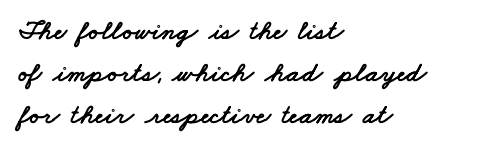
Q: Is the typeface a serif or a sans-serif typeface? A: Sans-serif.
Q: Is the text underlined? A: No.
Q: How is the paragraph aligned? A: Left-aligned.
Q: Is the spacing between letters normal or unusually wide? A: Normal.
Q: Is the spacing between lines tight, normal or loose? A: Normal.
Q: Width (condensed, normal, or wide)? A: Wide.
Q: Stroke contrast? A: Low.
Q: x-height? A: Small.
Q: Monospaced? A: No.
